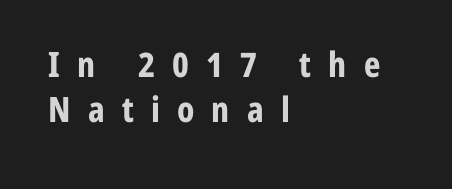
{"serif": "no", "italic": "no", "bold": "yes", "weight": "bold", "width": "condensed", "stroke_contrast": "low", "x_height": "medium", "monospaced": "no", "underline": "no", "align": "left", "line_spacing": "normal", "line_spacing_ratio": 1.28, "letter_spacing": "wide", "letter_spacing_em": 0.49, "glyph_px": 35}
